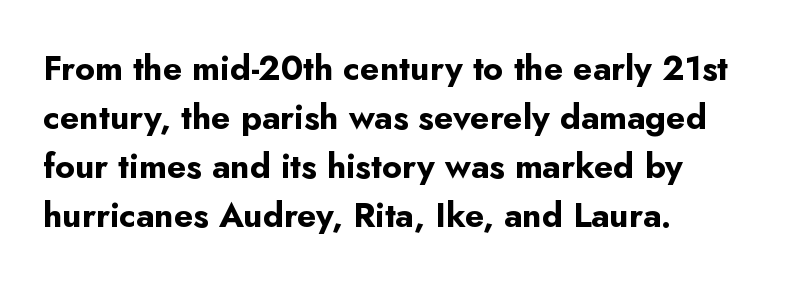
Casual observation: everything's shoved over to the left. Line spacing here is normal. Looks like regular typesetting: each glyph gets only the width it needs. The zone under the glyphs is completely vacant. The font family rendered here belongs to the sans-serif group.
